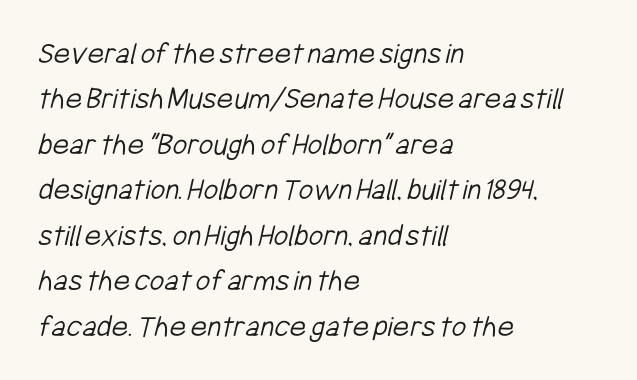
The image shows 32 px light, condensed sans-serif type; set left-aligned, normal line spacing (1.42x), normal letter spacing, not underlined; low stroke contrast and a medium x-height.
